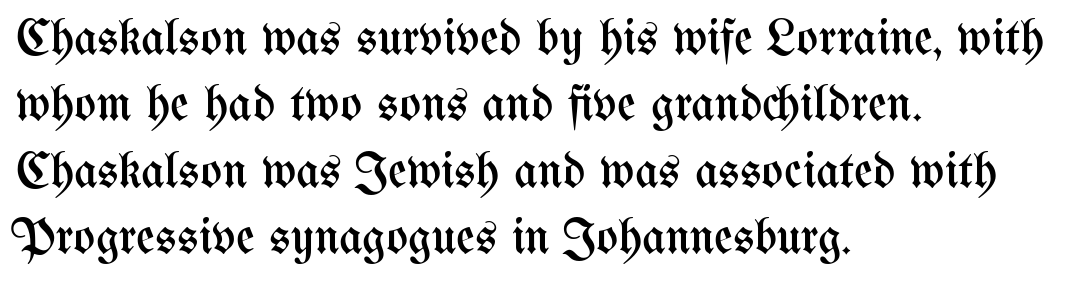
Q: Is the text bold? A: No.
Q: Is the text italic (slanted)? A: No, it is upright.
Q: Is the text underlined? A: No.
Q: How is the paragraph aligned? A: Left-aligned.
Q: Is the spacing between letters normal or unusually wide? A: Normal.
Q: Is the spacing between lines tight, normal or loose? A: Normal.
Q: Width (condensed, normal, or wide)? A: Condensed.
Q: Stroke contrast? A: Medium.
Q: x-height? A: Medium.
Q: Monospaced? A: No.
